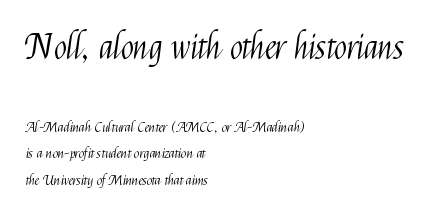
The image shows 34 px light, condensed sans-serif type; set left-aligned, loose line spacing (1.9x), normal letter spacing, not underlined; the first (top) block is 2.43x larger; medium stroke contrast and a medium x-height.
